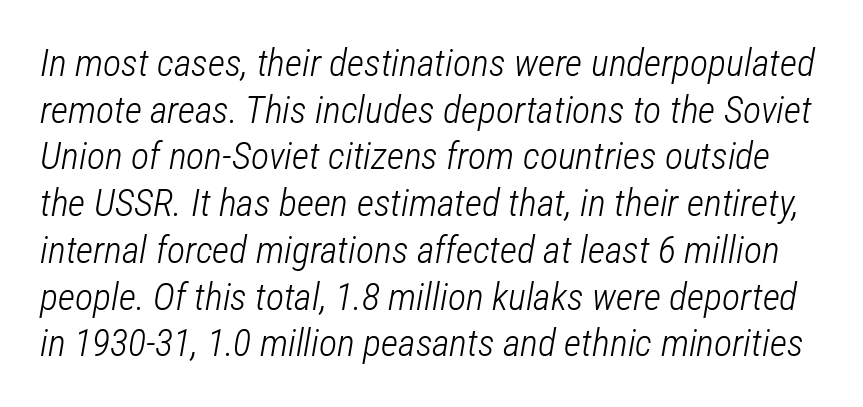
{"italic": "yes", "lean": "right", "slant_degrees": 12, "bold": "no", "weight": "light", "width": "condensed", "stroke_contrast": "low", "x_height": "medium", "monospaced": "no", "underline": "no", "line_spacing_ratio": 1.23, "letter_spacing": "normal", "letter_spacing_em": 0.0, "glyph_px": 38}
